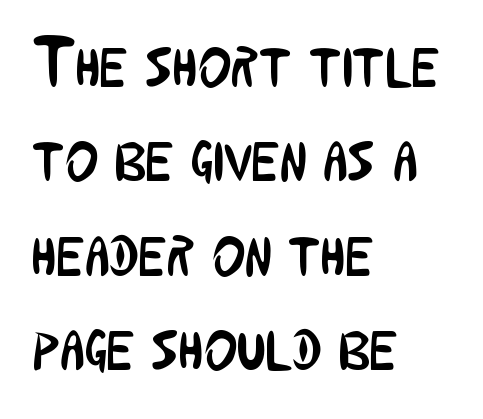
{"serif": "no", "italic": "no", "bold": "no", "weight": "regular", "width": "condensed", "stroke_contrast": "low", "x_height": "medium", "monospaced": "no", "underline": "no", "align": "left", "line_spacing": "normal", "line_spacing_ratio": 1.35, "letter_spacing": "normal", "letter_spacing_em": 0.0, "glyph_px": 70}
